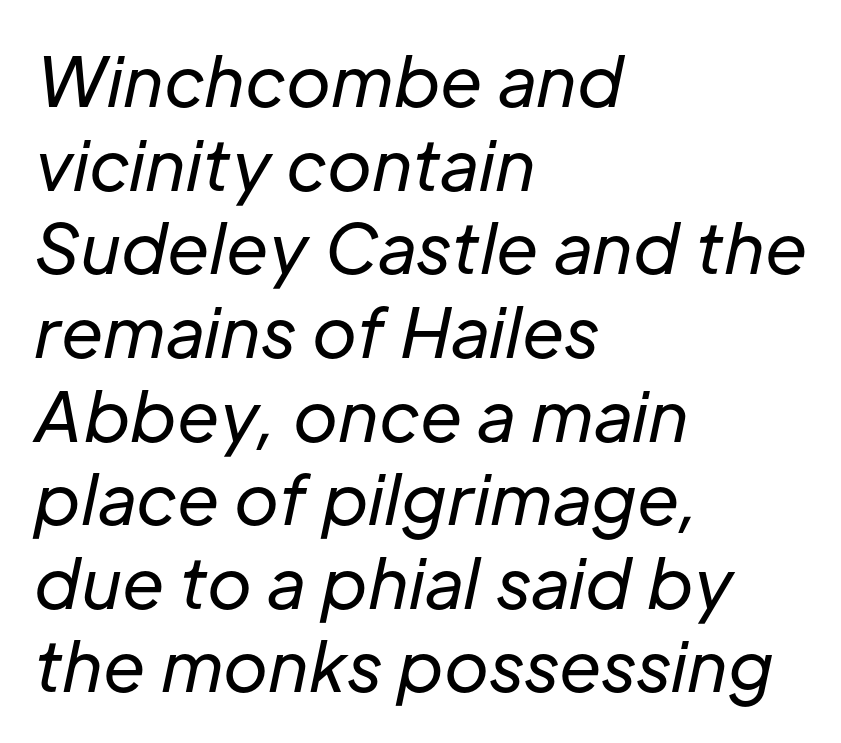
The passage shown is typed in a proportional face where columns would drift. You can tell it's italic because the verticals aren't actually vertical. The area under the type is left untouched. Each word holds together tightly as a unit, with standard inter-letter gaps. Stem width sits at or under what a default text font uses.
